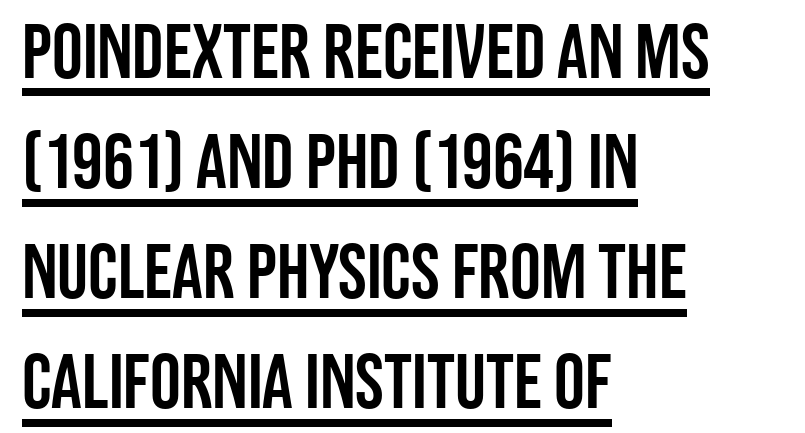
The image shows 77 px condensed sans-serif type, upright; set left-aligned, normal line spacing (1.43x), normal letter spacing, underlined; low stroke contrast and a large x-height.
